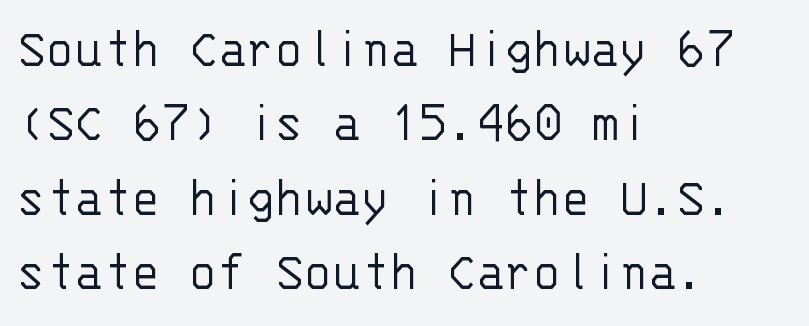
Q: Is the text bold? A: No.
Q: Is the text italic (slanted)? A: No, it is upright.
Q: Is the typeface a serif or a sans-serif typeface? A: Sans-serif.
Q: Is the text underlined? A: No.
Q: How is the paragraph aligned? A: Left-aligned.
Q: Is the spacing between letters normal or unusually wide? A: Normal.
Q: Is the spacing between lines tight, normal or loose? A: Normal.
Q: Width (condensed, normal, or wide)? A: Normal.
Q: Stroke contrast? A: Low.
Q: x-height? A: Large.
Q: Monospaced? A: Yes.
